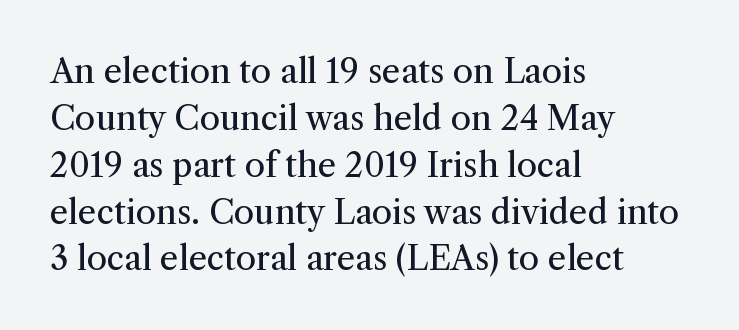
{"serif": "yes", "italic": "no", "bold": "no", "weight": "regular", "width": "normal", "stroke_contrast": "medium", "x_height": "medium", "monospaced": "no", "underline": "no", "align": "left", "line_spacing": "normal", "line_spacing_ratio": 1.42, "letter_spacing": "normal", "letter_spacing_em": 0.0, "glyph_px": 33}
